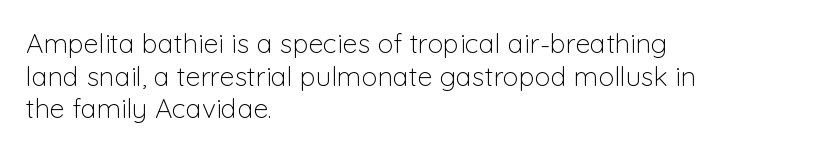
What stands out about the letter spacing? Nothing — it is the standard amount. This is not heavy type; no bold has been used. Just letters on the line, the space beneath them empty. Notice how the stems are strictly vertical — no italics here. This rendering uses left alignment, leaving the right contour irregular.
